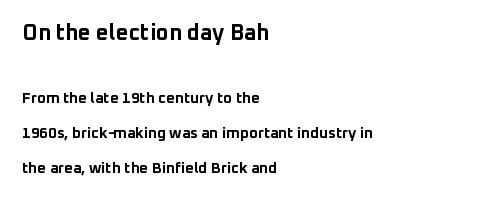
Q: Is the text bold? A: Yes.
Q: Is the text italic (slanted)? A: No, it is upright.
Q: Is the text underlined? A: No.
Q: How is the paragraph aligned? A: Left-aligned.
Q: Is the spacing between letters normal or unusually wide? A: Normal.
Q: Is the spacing between lines tight, normal or loose? A: Loose.
Q: Which block of text is set in a larger size, the first (top) or the second (bottom)? A: The first (top) one.
